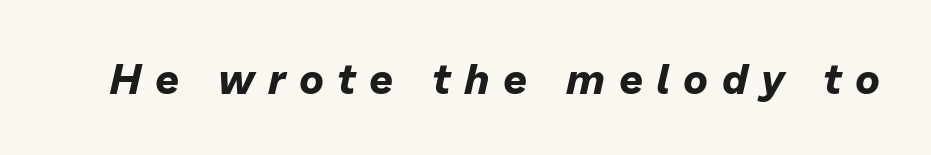
Q: Is the text bold? A: Yes.
Q: Is the text italic (slanted)? A: Yes, it leans right by about 13 degrees.
Q: Is the text underlined? A: No.
Q: Is the spacing between letters normal or unusually wide? A: Unusually wide.
Q: Width (condensed, normal, or wide)? A: Normal.
Q: Stroke contrast? A: Low.
Q: x-height? A: Medium.
Q: Monospaced? A: No.
